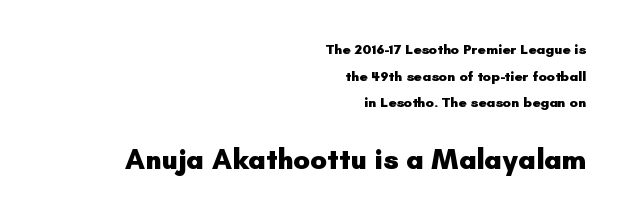
{"serif": "no", "italic": "no", "bold": "yes", "weight": "heavy", "width": "normal", "stroke_contrast": "low", "x_height": "small", "monospaced": "no", "underline": "no", "align": "right", "line_spacing": "loose", "line_spacing_ratio": 1.9, "letter_spacing": "normal", "letter_spacing_em": 0.0, "larger_block": "second", "size_ratio": 2.0, "glyph_px": 28}
